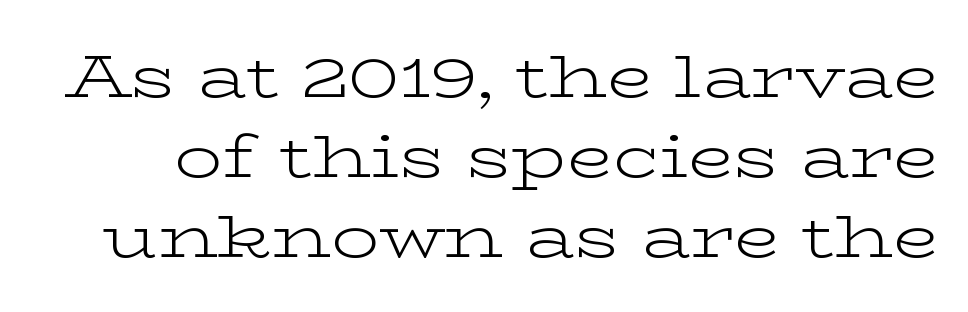
The image shows 60 px light, wide serif type, upright; set normal line spacing (1.33x), normal letter spacing, not underlined; low stroke contrast and a medium x-height.
